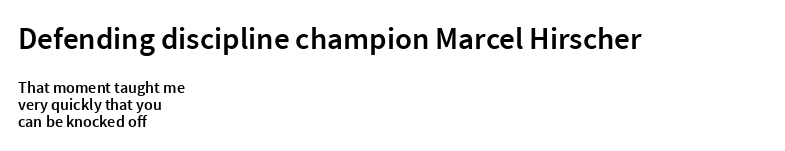
Looks like regular typesetting: each glyph gets only the width it needs. On the weight axis this lands at semibold, roughly 600. Upright lettering throughout. The characters display no serif detailing; their extremities are plain.
